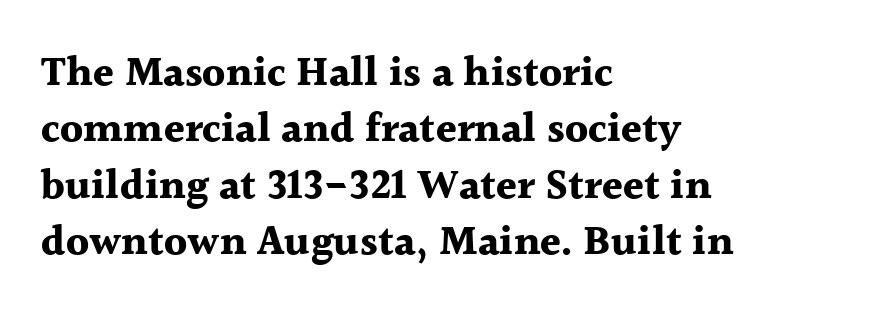
{"serif": "yes", "italic": "no", "bold": "yes", "weight": "bold", "width": "normal", "x_height": "medium", "monospaced": "no", "underline": "no", "align": "left", "line_spacing": "normal", "line_spacing_ratio": 1.34, "letter_spacing": "normal", "letter_spacing_em": 0.0, "glyph_px": 42}
